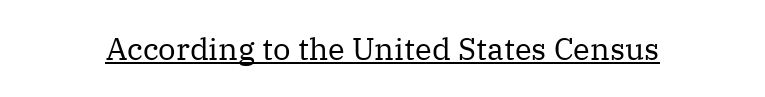
The passage shown is not bold in any degree. Notice how the stems are strictly vertical — no italics here. These lines keep a tight, regular rhythm from letter to letter. The rendering uses natural spacing where letterforms have individual widths. Is there an underline? Yes — a line sits under the letters. A serif font was chosen for this passage.
